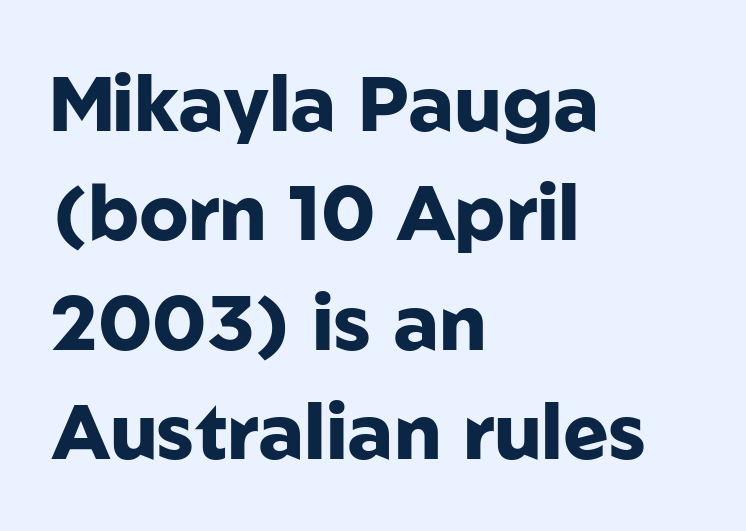
The image shows 77 px heavy sans-serif type, upright; set left-aligned, normal line spacing (1.42x), normal letter spacing, not underlined; low stroke contrast and a medium x-height.
